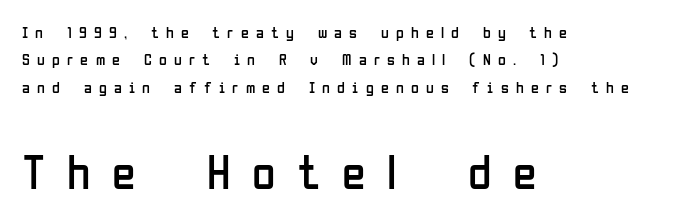
Stroke terminals: plain, sans-serif. Spacing between characters has been opened up far beyond the box default. These lines are rendered in a variable-pitch font. Is there any slant? The stems are plumb. Bold? No — there's no thickening of the strokes. Each row of text sits above clean, open space.
